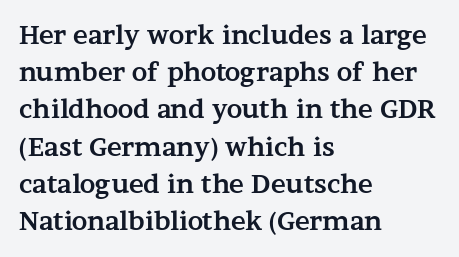
Q: Is the text bold? A: Yes.
Q: Is the text italic (slanted)? A: No, it is upright.
Q: Is the text underlined? A: No.
Q: How is the paragraph aligned? A: Left-aligned.
Q: Is the spacing between letters normal or unusually wide? A: Normal.
Q: Is the spacing between lines tight, normal or loose? A: Normal.
